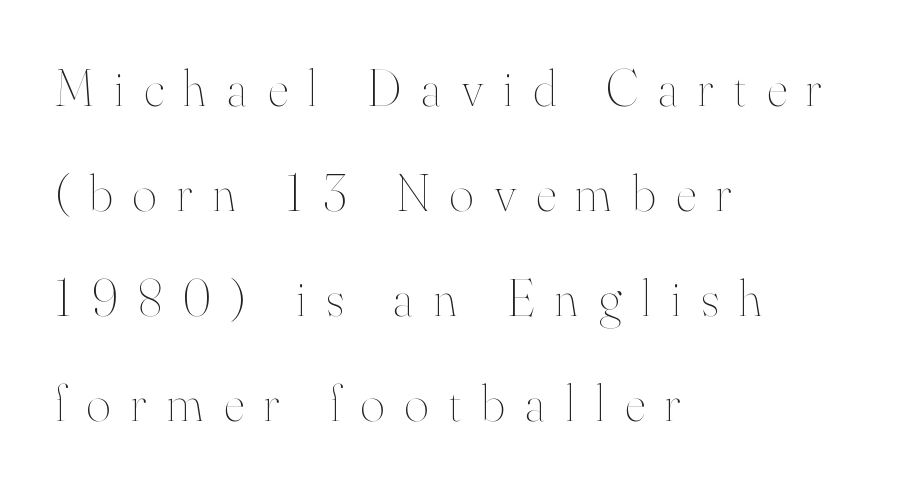
How are the letters spaced? Widely, with obvious added tracking. One glance says open: line gaps are wider than usual. Alignment: flush left. Tall strokes in this sample are plumb rather than angled. Is the stroke heavy? The answer is a plain regular-or-lighter.
